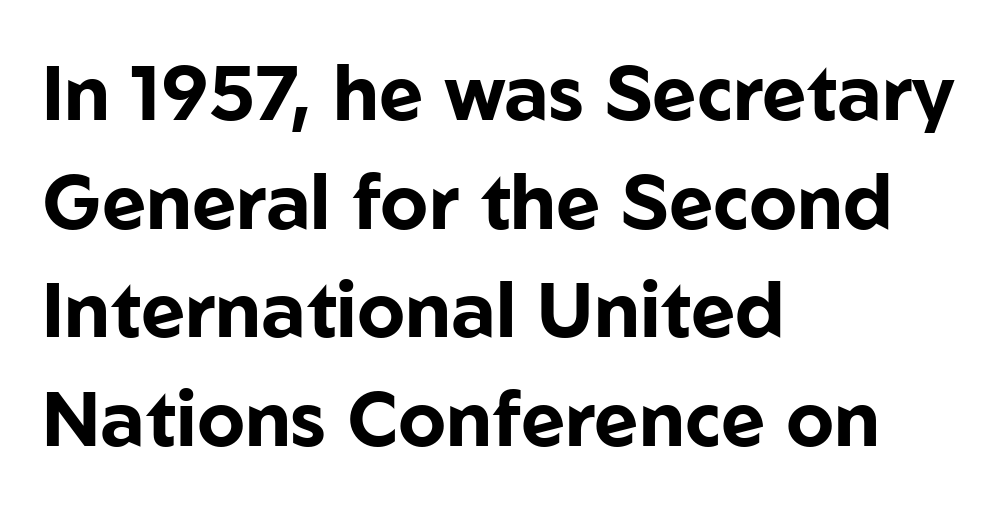
{"serif": "no", "italic": "no", "bold": "yes", "weight": "bold", "width": "normal", "stroke_contrast": "low", "x_height": "medium", "monospaced": "no", "underline": "no", "align": "left", "line_spacing": "normal", "line_spacing_ratio": 1.43, "letter_spacing": "normal", "letter_spacing_em": 0.0, "glyph_px": 76}
